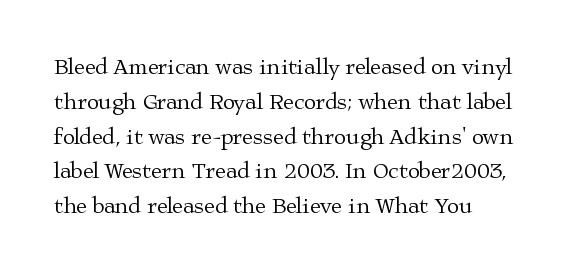
Summary of vertical rhythm: regular, with standard interline spacing. Nobody touched the tracking dial on this one. Each row of text sits above clean, open space. A quiet, ordinary-to-light weight characterises the typeface. The typography opts for an upright posture over an oblique one.
